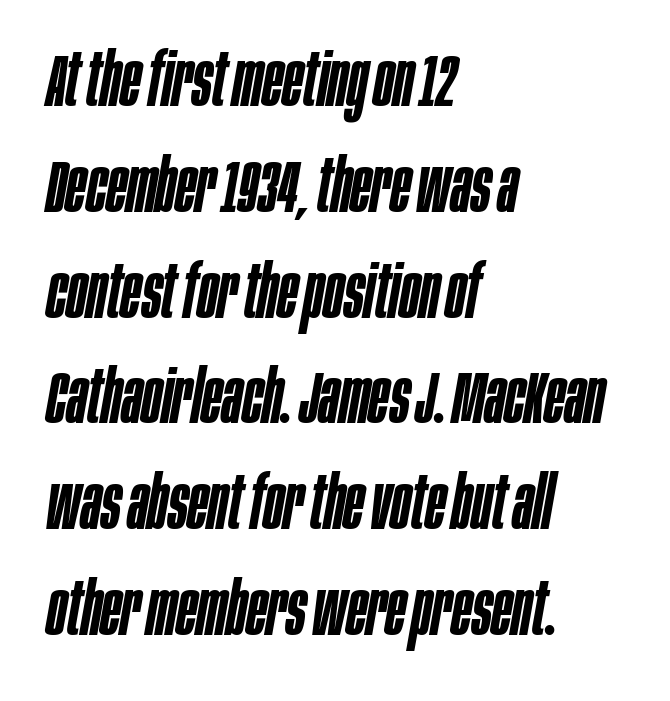
The image shows 74 px semibold, condensed type, italic (leaning right); set left-aligned, normal line spacing (1.43x), normal letter spacing, not underlined; low stroke contrast and a large x-height.
